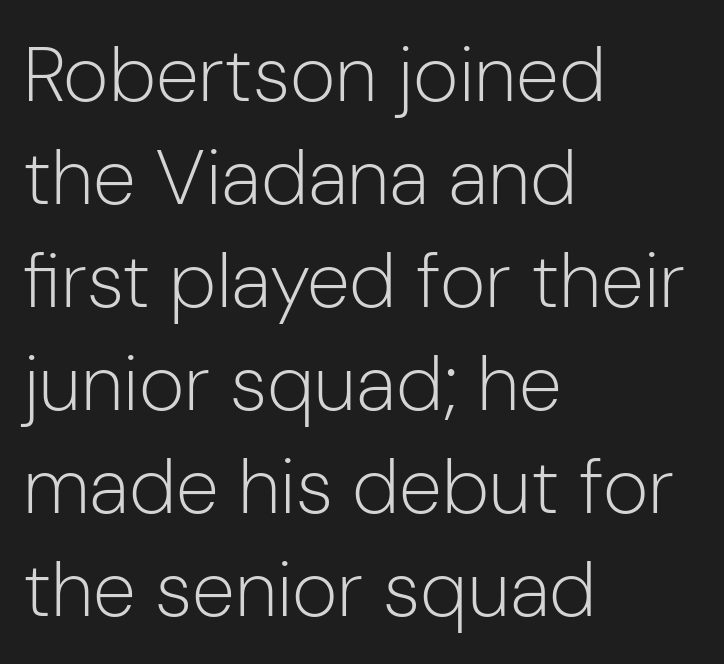
Q: Is the text bold? A: No.
Q: Is the text italic (slanted)? A: No, it is upright.
Q: Is the typeface a serif or a sans-serif typeface? A: Sans-serif.
Q: Is the text underlined? A: No.
Q: How is the paragraph aligned? A: Left-aligned.
Q: Is the spacing between letters normal or unusually wide? A: Normal.
Q: Is the spacing between lines tight, normal or loose? A: Normal.
Q: Width (condensed, normal, or wide)? A: Normal.
Q: Stroke contrast? A: Low.
Q: x-height? A: Medium.
Q: Monospaced? A: No.
